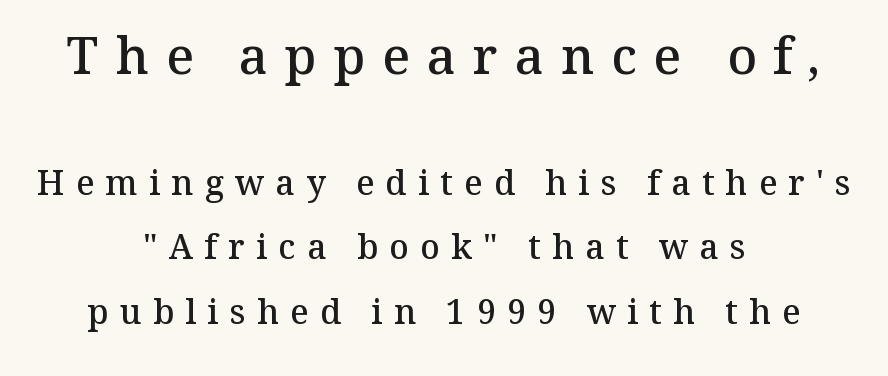
{"serif": "yes", "italic": "no", "bold": "semi", "weight": "semibold", "width": "normal", "stroke_contrast": "medium", "x_height": "medium", "monospaced": "no", "underline": "no", "align": "center", "line_spacing_ratio": 1.89, "letter_spacing": "wide", "letter_spacing_em": 0.33, "larger_block": "first", "size_ratio": 1.5, "glyph_px": 51}
